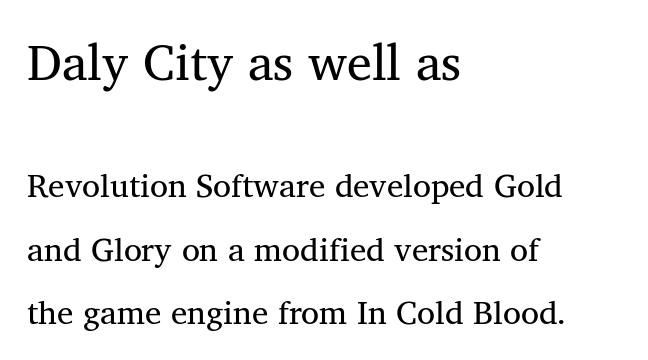
Q: Is the text bold? A: No.
Q: Is the text italic (slanted)? A: No, it is upright.
Q: Is the typeface a serif or a sans-serif typeface? A: Serif.
Q: Is the text underlined? A: No.
Q: How is the paragraph aligned? A: Left-aligned.
Q: Is the spacing between letters normal or unusually wide? A: Normal.
Q: Is the spacing between lines tight, normal or loose? A: Loose.
Q: Which block of text is set in a larger size, the first (top) or the second (bottom)? A: The first (top) one.
Q: Width (condensed, normal, or wide)? A: Normal.
Q: Stroke contrast? A: Medium.
Q: x-height? A: Medium.
Q: Monospaced? A: No.
